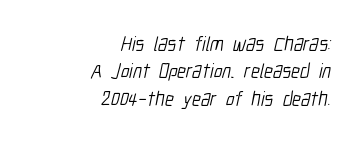
Q: Is the text bold? A: No.
Q: Is the text underlined? A: No.
Q: How is the paragraph aligned? A: Right-aligned.
Q: Is the spacing between letters normal or unusually wide? A: Normal.
Q: Is the spacing between lines tight, normal or loose? A: Normal.
